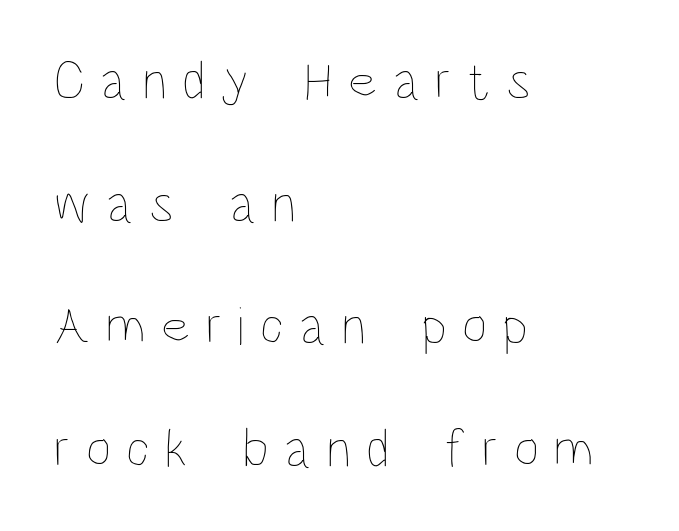
Q: Is the text bold? A: No.
Q: Is the text italic (slanted)? A: No, it is upright.
Q: Is the text underlined? A: No.
Q: How is the paragraph aligned? A: Left-aligned.
Q: Is the spacing between letters normal or unusually wide? A: Unusually wide.
Q: Is the spacing between lines tight, normal or loose? A: Loose.
Q: Width (condensed, normal, or wide)? A: Condensed.
Q: Stroke contrast? A: Low.
Q: x-height? A: Large.
Q: Monospaced? A: No.
